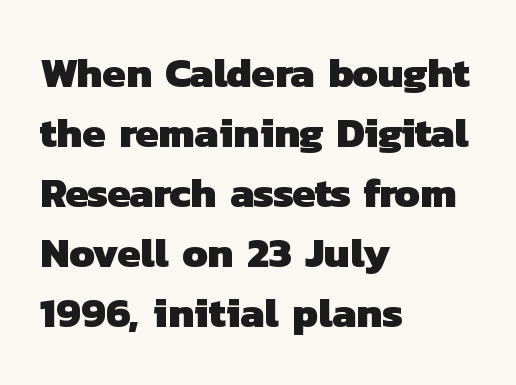
The compositor pushed each line to the left boundary. The font is running at its bold setting. The area under the type is left untouched. Each letter keeps its own natural width here, so spacing adapts to shape. The passage shown stacks its lines at a standard gap. Glyph-to-glyph distance matches everyday printed text.
